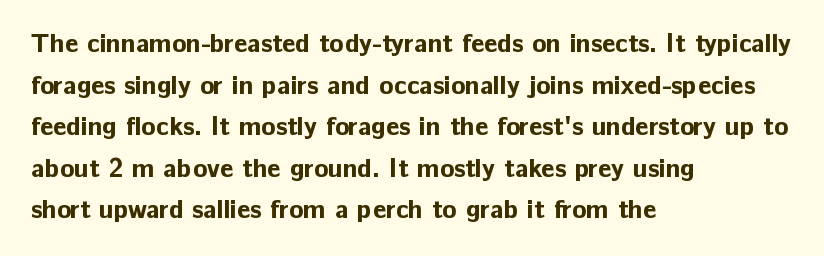
When letters stand straight like this, we call the style roman or upright. Successive baselines arrive at the customary interval. This rendering uses left alignment, leaving the right contour irregular. Notice how thick the strokes are: this is what a full bold looks like.
